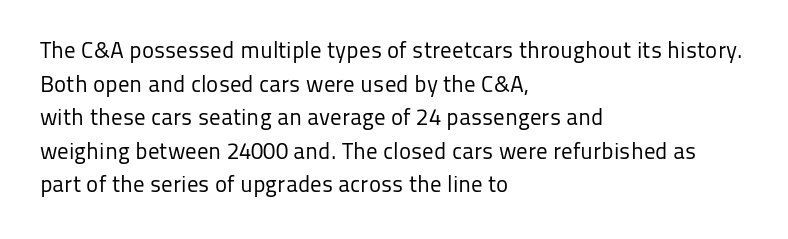
Q: Is the text bold? A: No.
Q: Is the text italic (slanted)? A: No, it is upright.
Q: Is the text underlined? A: No.
Q: How is the paragraph aligned? A: Left-aligned.
Q: Is the spacing between letters normal or unusually wide? A: Normal.
Q: Is the spacing between lines tight, normal or loose? A: Normal.
